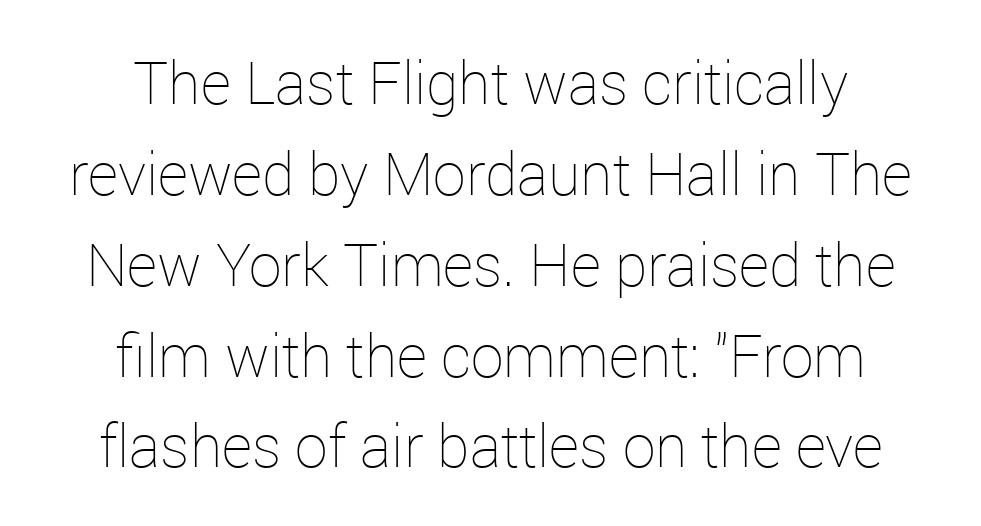
The image shows 59 px thin type, upright; set centered, normal line spacing (1.54x), normal letter spacing, not underlined; low stroke contrast and a medium x-height.
